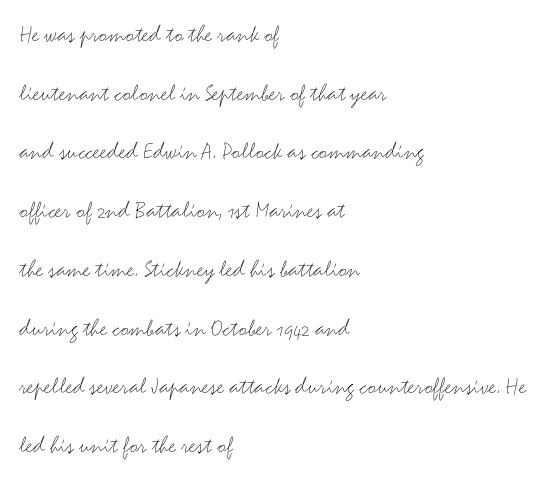
The image shows 25 px text type; set left-aligned, loose line spacing (2.35x), normal letter spacing, not underlined.
